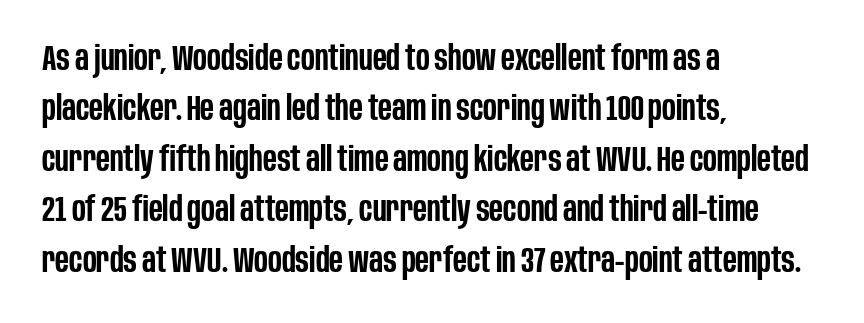
The axis of the letterforms is exactly vertical. Look at the stroke-to-counter ratio: somewhat heavy, a semibold. The passage shown has conventional tracking throughout. One glance says typical: line gaps are just what's usual.
